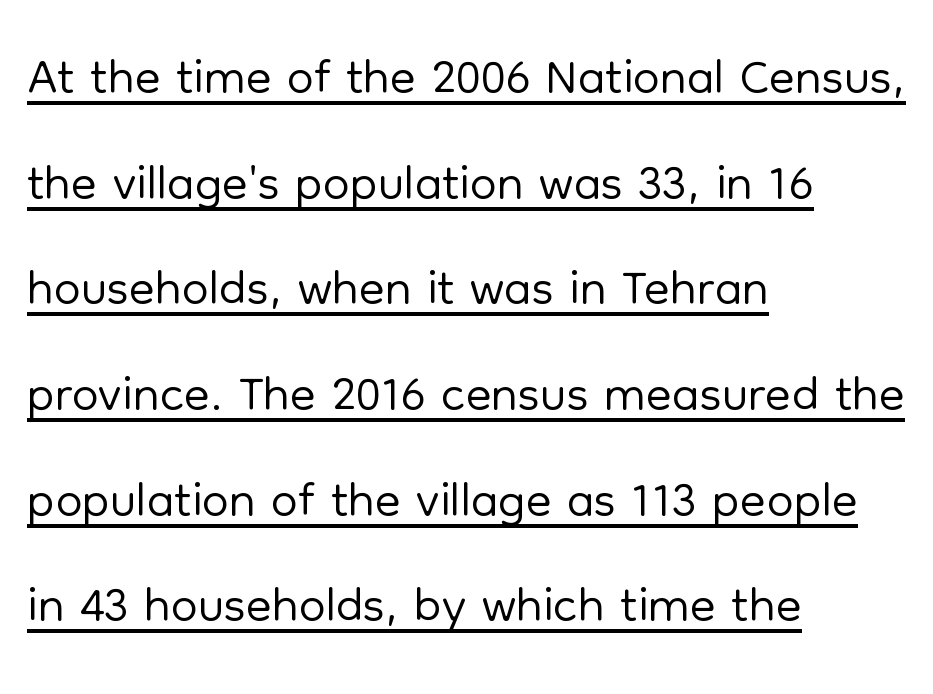
{"serif": "no", "italic": "no", "bold": "no", "weight": "light", "width": "normal", "stroke_contrast": "low", "x_height": "medium", "monospaced": "no", "underline": "yes", "align": "left", "line_spacing": "normal", "line_spacing_ratio": 1.39, "letter_spacing": "normal", "letter_spacing_em": 0.0, "glyph_px": 76}
